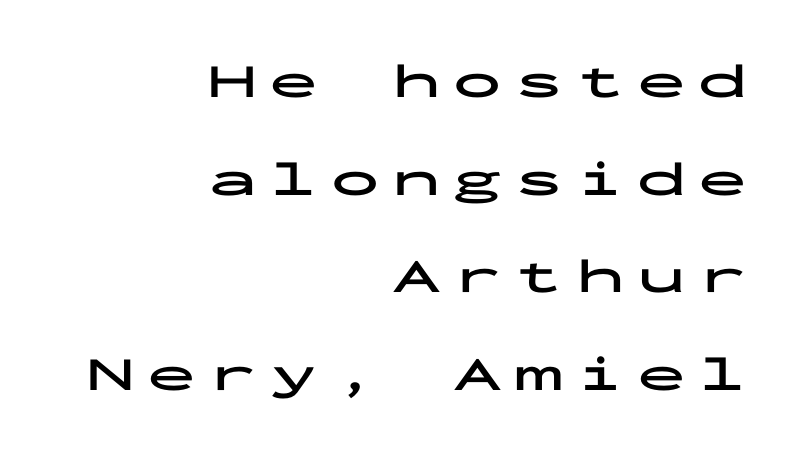
The image shows 49 px bold, wide sans-serif type, upright, monospaced; set right-aligned, loose line spacing (1.99x), unusually wide letter spacing (+0.25 em), not underlined; low stroke contrast and a medium x-height.
